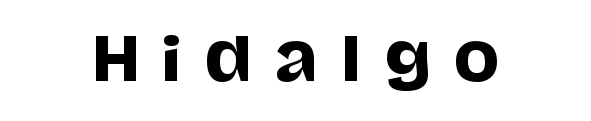
{"serif": "no", "italic": "no", "width": "normal", "stroke_contrast": "low", "x_height": "large", "monospaced": "no", "underline": "no", "letter_spacing": "wide", "letter_spacing_em": 0.39, "glyph_px": 60}
